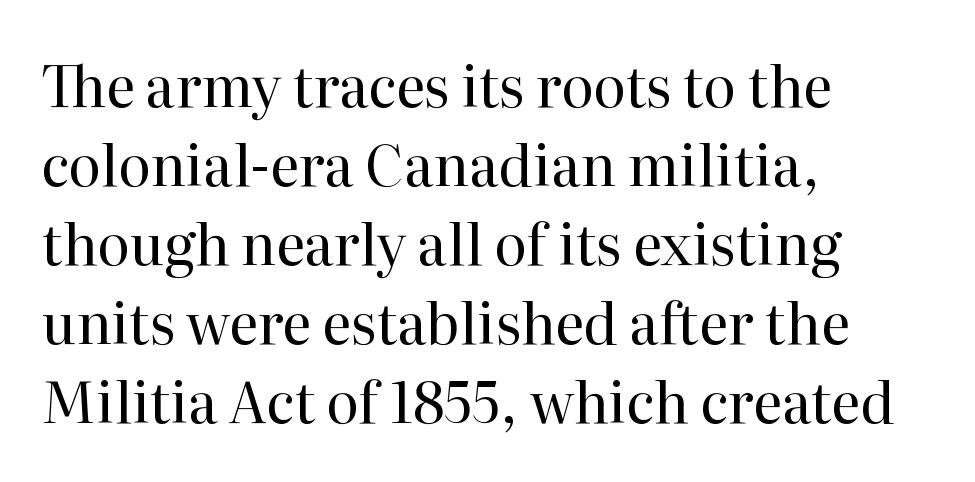
Q: Is the text bold? A: No.
Q: Is the text italic (slanted)? A: No, it is upright.
Q: Is the typeface a serif or a sans-serif typeface? A: Serif.
Q: Is the text underlined? A: No.
Q: How is the paragraph aligned? A: Left-aligned.
Q: Is the spacing between letters normal or unusually wide? A: Normal.
Q: Is the spacing between lines tight, normal or loose? A: Normal.
Q: Width (condensed, normal, or wide)? A: Normal.
Q: Stroke contrast? A: High.
Q: x-height? A: Medium.
Q: Monospaced? A: No.
